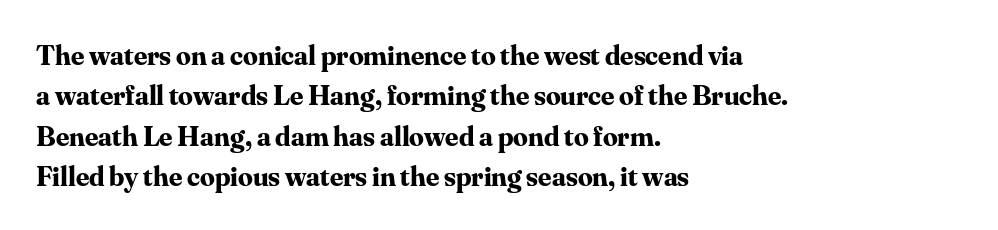
Q: Is the text bold? A: Yes.
Q: Is the text italic (slanted)? A: No, it is upright.
Q: Is the typeface a serif or a sans-serif typeface? A: Serif.
Q: Is the text underlined? A: No.
Q: How is the paragraph aligned? A: Left-aligned.
Q: Is the spacing between letters normal or unusually wide? A: Normal.
Q: Is the spacing between lines tight, normal or loose? A: Normal.
Q: Width (condensed, normal, or wide)? A: Normal.
Q: Stroke contrast? A: Medium.
Q: x-height? A: Small.
Q: Monospaced? A: No.
